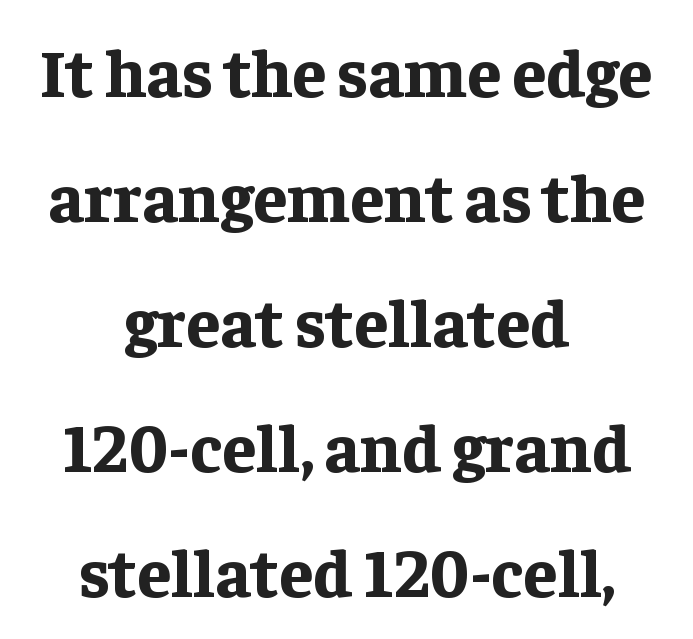
{"serif": "yes", "italic": "no", "bold": "yes", "weight": "bold", "width": "normal", "stroke_contrast": "low", "x_height": "medium", "monospaced": "no", "underline": "no", "align": "center", "line_spacing_ratio": 1.84, "letter_spacing": "normal", "letter_spacing_em": 0.0, "glyph_px": 68}
